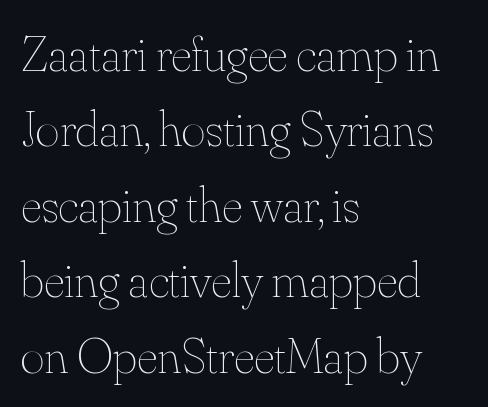
Q: Is the text bold? A: No.
Q: Is the text italic (slanted)? A: No, it is upright.
Q: Is the text underlined? A: No.
Q: How is the paragraph aligned? A: Left-aligned.
Q: Is the spacing between letters normal or unusually wide? A: Normal.
Q: Is the spacing between lines tight, normal or loose? A: Normal.
Q: Width (condensed, normal, or wide)? A: Normal.
Q: Stroke contrast? A: Medium.
Q: x-height? A: Small.
Q: Monospaced? A: No.
